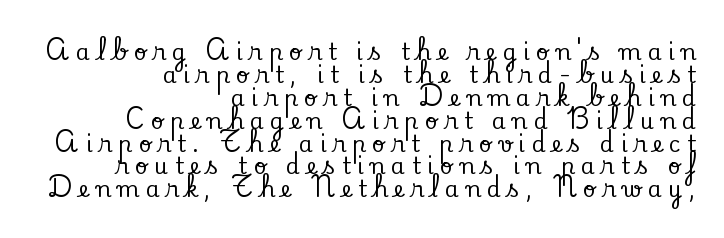
The image shows 22 px text type, upright; set right-aligned, tight line spacing (1.04x), unusually wide letter spacing (+0.3 em), not underlined.
